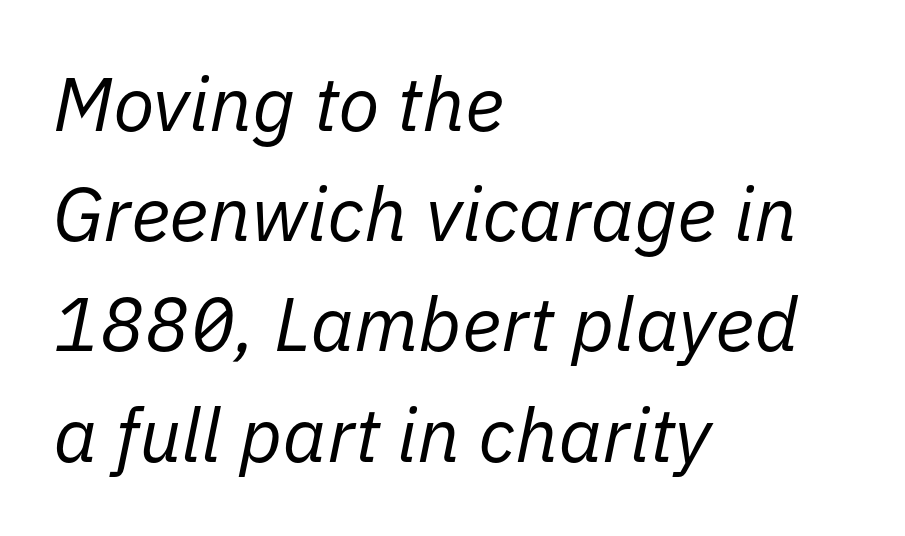
Q: Is the text bold? A: No.
Q: Is the text italic (slanted)? A: Yes, it leans right by about 11 degrees.
Q: Is the text underlined? A: No.
Q: How is the paragraph aligned? A: Left-aligned.
Q: Is the spacing between letters normal or unusually wide? A: Normal.
Q: Is the spacing between lines tight, normal or loose? A: Normal.
Q: Width (condensed, normal, or wide)? A: Normal.
Q: Stroke contrast? A: Low.
Q: x-height? A: Medium.
Q: Monospaced? A: No.
